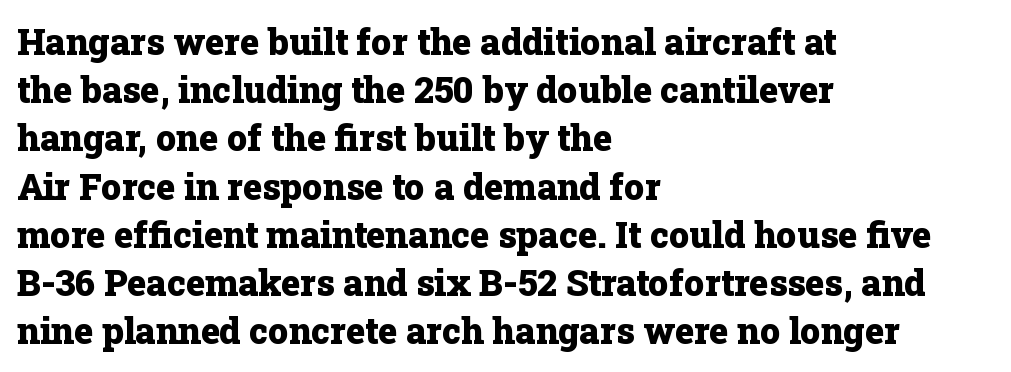
{"serif": "yes", "italic": "no", "bold": "yes", "weight": "heavy", "width": "normal", "stroke_contrast": "low", "x_height": "medium", "monospaced": "no", "underline": "no", "align": "left", "line_spacing": "normal", "line_spacing_ratio": 1.34, "letter_spacing": "normal", "letter_spacing_em": 0.0, "glyph_px": 36}
